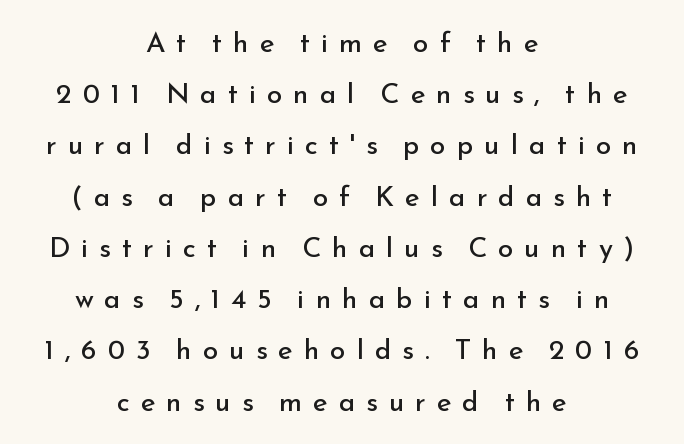
The image shows 28 px regular-weight sans-serif type, upright; set centered, line spacing 1.83x, unusually wide letter spacing (+0.39 em), not underlined; low stroke contrast and a small x-height.
